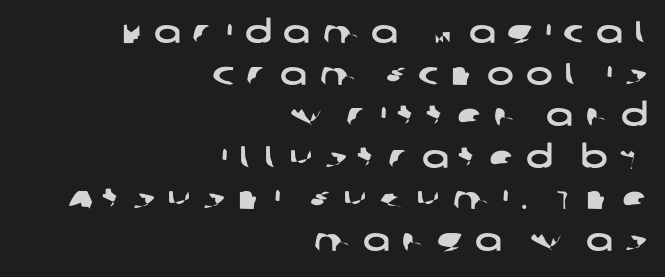
Is this a sans? Yes — the strokes have no serifs. The block of text has a typical density, with ordinary space between rows. Varying glyph widths throughout — classic text-font behaviour. The passage shown is not underscored anywhere. Short and long lines alike share a common ending point at right.
